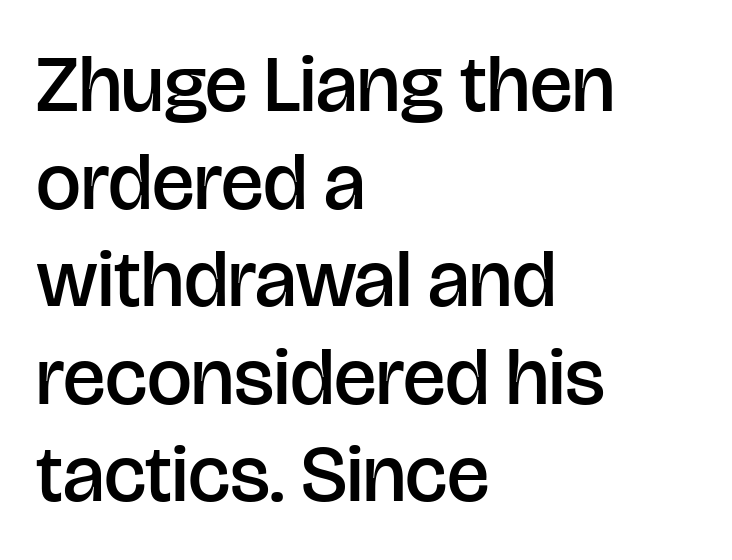
The image shows 80 px semibold sans-serif type, upright; set left-aligned, line spacing 1.22x, normal letter spacing, not underlined; low stroke contrast and a large x-height.
